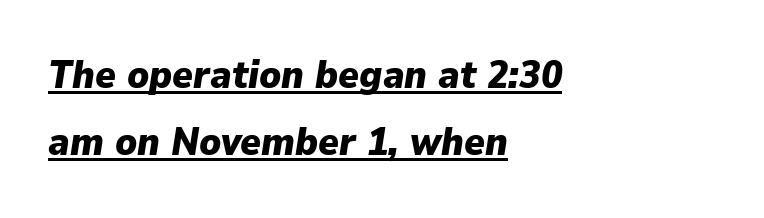
{"italic": "yes", "lean": "right", "slant_degrees": 9, "bold": "yes", "weight": "heavy", "width": "normal", "stroke_contrast": "low", "x_height": "medium", "monospaced": "no", "underline": "yes", "align": "left", "line_spacing_ratio": 1.72, "letter_spacing": "normal", "letter_spacing_em": 0.0, "glyph_px": 39}
